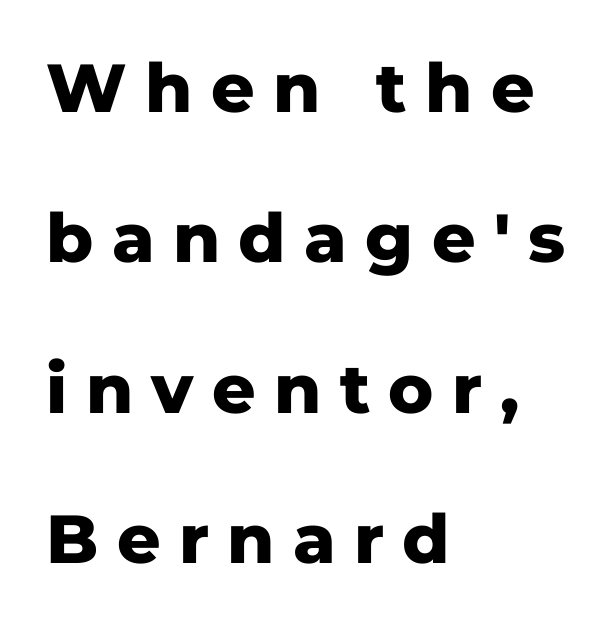
Q: Is the text bold? A: Yes.
Q: Is the text italic (slanted)? A: No, it is upright.
Q: Is the typeface a serif or a sans-serif typeface? A: Sans-serif.
Q: Is the text underlined? A: No.
Q: How is the paragraph aligned? A: Left-aligned.
Q: Is the spacing between letters normal or unusually wide? A: Unusually wide.
Q: Is the spacing between lines tight, normal or loose? A: Loose.
Q: Width (condensed, normal, or wide)? A: Normal.
Q: Stroke contrast? A: Low.
Q: x-height? A: Medium.
Q: Monospaced? A: No.
